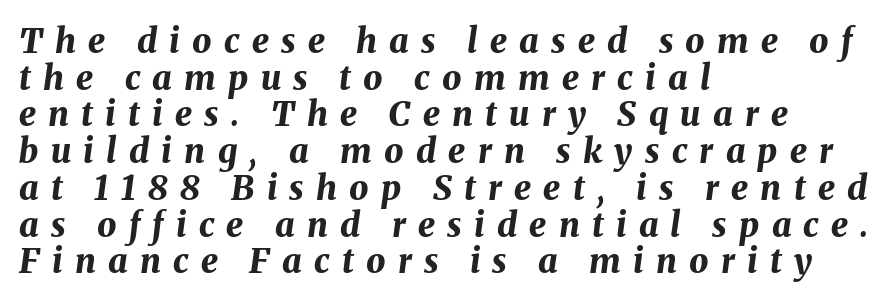
The image shows 34 px bold type, italic (leaning right); set left-aligned, tight line spacing (1.08x), unusually wide letter spacing (+0.36 em), not underlined; medium stroke contrast and a medium x-height.
